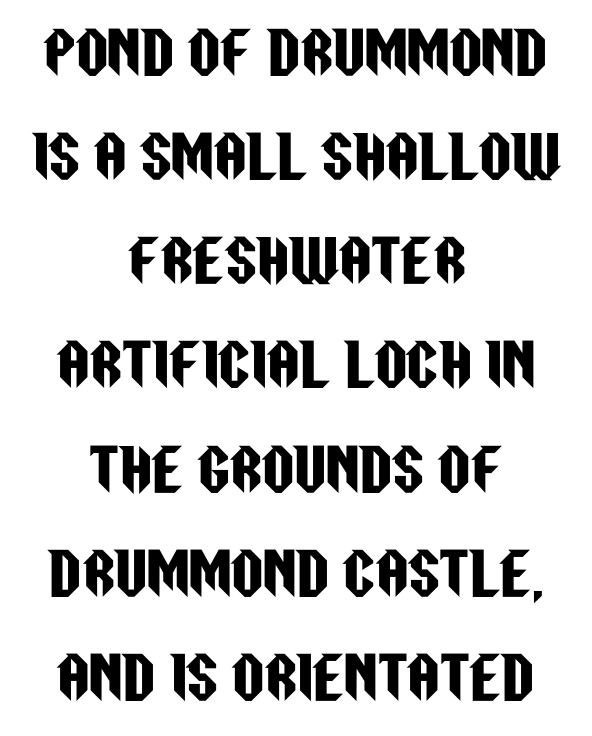
Q: Is the text italic (slanted)? A: No, it is upright.
Q: Is the typeface a serif or a sans-serif typeface? A: Sans-serif.
Q: Is the text underlined? A: No.
Q: How is the paragraph aligned? A: Centered.
Q: Is the spacing between letters normal or unusually wide? A: Normal.
Q: Width (condensed, normal, or wide)? A: Condensed.
Q: Stroke contrast? A: Low.
Q: x-height? A: Large.
Q: Monospaced? A: No.
